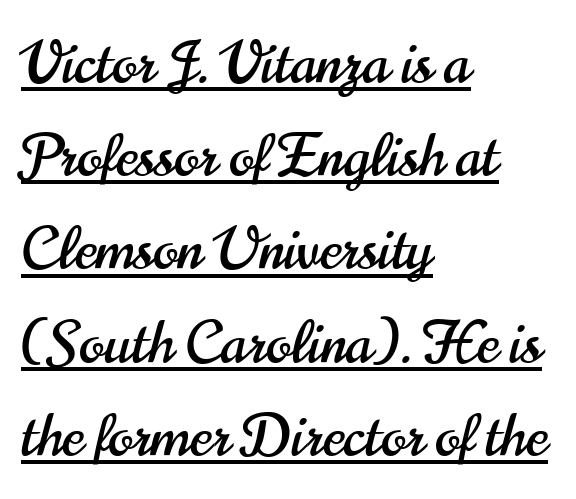
{"serif": "no", "width": "condensed", "stroke_contrast": "high", "x_height": "small", "monospaced": "no", "underline": "yes", "align": "left", "line_spacing": "normal", "line_spacing_ratio": 1.58, "letter_spacing": "normal", "letter_spacing_em": 0.0, "glyph_px": 59}
